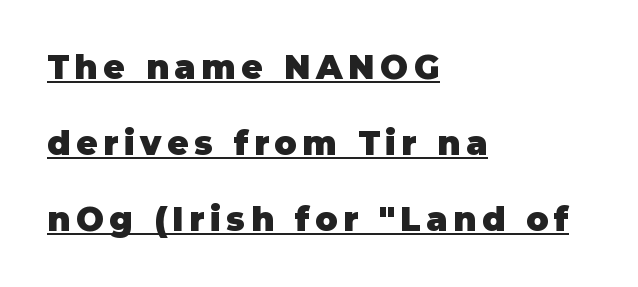
The image shows 33 px heavy sans-serif type, upright; set left-aligned, loose line spacing (2.3x), underlined; low stroke contrast and a large x-height.
